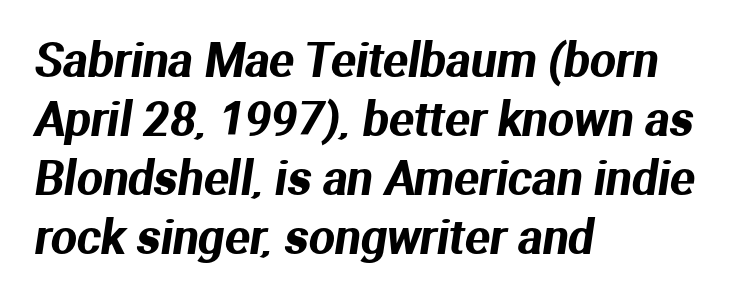
Q: Is the typeface a serif or a sans-serif typeface? A: Sans-serif.
Q: Is the text underlined? A: No.
Q: How is the paragraph aligned? A: Left-aligned.
Q: Is the spacing between letters normal or unusually wide? A: Normal.
Q: Is the spacing between lines tight, normal or loose? A: Normal.
Q: Width (condensed, normal, or wide)? A: Normal.
Q: Stroke contrast? A: Medium.
Q: x-height? A: Medium.
Q: Monospaced? A: No.
